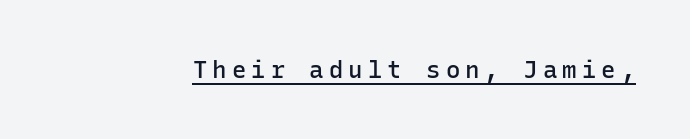
Q: Is the text bold? A: Semi-bold.
Q: Is the text italic (slanted)? A: No, it is upright.
Q: Is the text underlined? A: Yes.
Q: Is the spacing between letters normal or unusually wide? A: Unusually wide.
